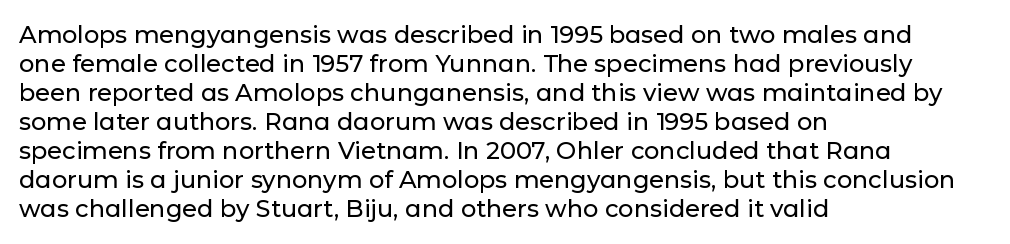
{"italic": "no", "underline": "no", "align": "left", "line_spacing_ratio": 1.21, "letter_spacing": "normal", "letter_spacing_em": 0.0, "glyph_px": 24}
